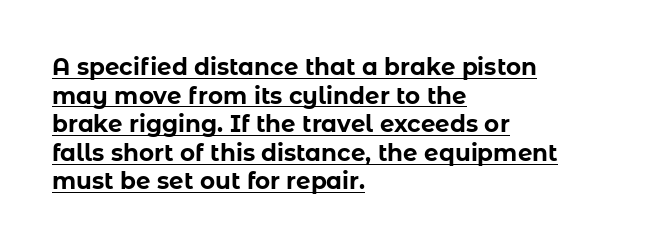
Q: Is the text bold? A: Yes.
Q: Is the text italic (slanted)? A: No, it is upright.
Q: Is the text underlined? A: Yes.
Q: How is the paragraph aligned? A: Left-aligned.
Q: Is the spacing between letters normal or unusually wide? A: Normal.
